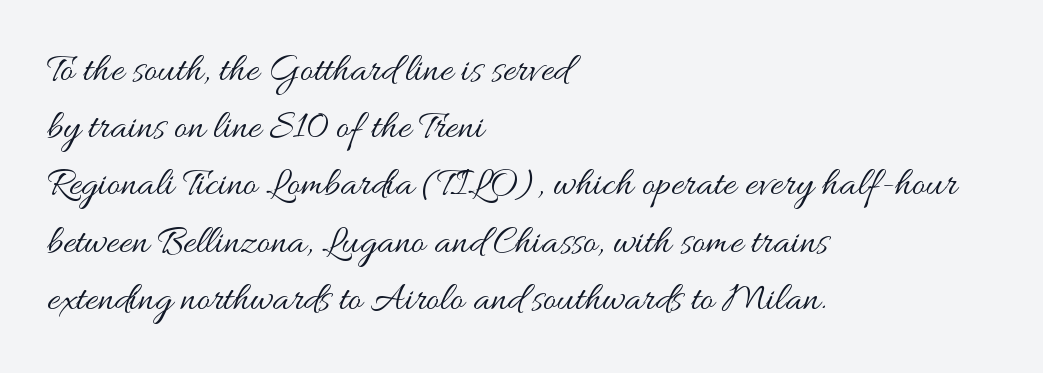
{"bold": "no", "weight": "regular", "width": "wide", "stroke_contrast": "medium", "x_height": "small", "monospaced": "no", "underline": "no", "align": "left", "line_spacing": "normal", "line_spacing_ratio": 1.43, "letter_spacing": "normal", "letter_spacing_em": 0.0, "glyph_px": 40}
